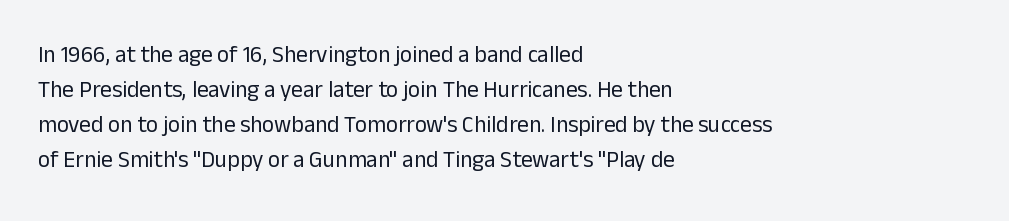
{"italic": "no", "bold": "no", "underline": "no", "align": "left", "line_spacing": "normal", "line_spacing_ratio": 1.52, "letter_spacing": "normal", "letter_spacing_em": 0.0, "glyph_px": 23}
